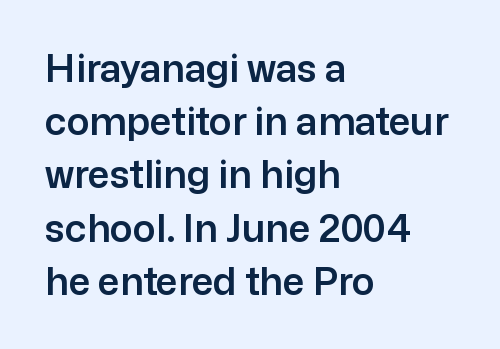
Q: Is the text italic (slanted)? A: No, it is upright.
Q: Is the typeface a serif or a sans-serif typeface? A: Sans-serif.
Q: Is the text underlined? A: No.
Q: How is the paragraph aligned? A: Left-aligned.
Q: Is the spacing between letters normal or unusually wide? A: Normal.
Q: Is the spacing between lines tight, normal or loose? A: Normal.
Q: Width (condensed, normal, or wide)? A: Normal.
Q: Stroke contrast? A: Low.
Q: x-height? A: Medium.
Q: Monospaced? A: No.
